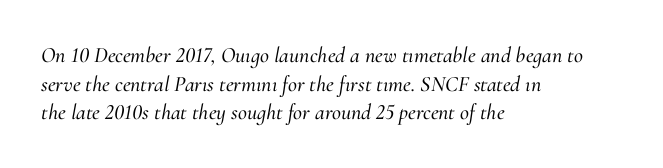
{"italic": "yes", "lean": "right", "slant_degrees": 10, "underline": "no", "align": "left", "line_spacing": "normal", "line_spacing_ratio": 1.3, "letter_spacing": "normal", "letter_spacing_em": 0.0, "glyph_px": 22}
